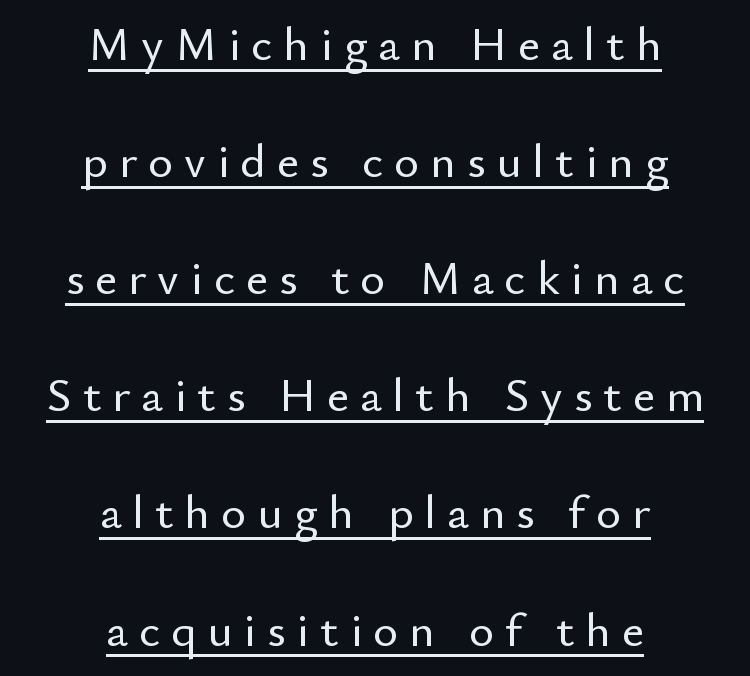
Q: Is the text italic (slanted)? A: No, it is upright.
Q: Is the typeface a serif or a sans-serif typeface? A: Sans-serif.
Q: Is the text underlined? A: Yes.
Q: How is the paragraph aligned? A: Centered.
Q: Is the spacing between letters normal or unusually wide? A: Unusually wide.
Q: Is the spacing between lines tight, normal or loose? A: Loose.
Q: Width (condensed, normal, or wide)? A: Normal.
Q: Stroke contrast? A: Low.
Q: x-height? A: Small.
Q: Monospaced? A: No.
